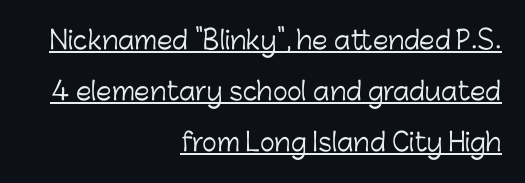
{"italic": "no", "bold": "no", "underline": "yes", "align": "right", "line_spacing": "loose", "line_spacing_ratio": 2.05, "letter_spacing": "normal", "letter_spacing_em": 0.0, "glyph_px": 25}
